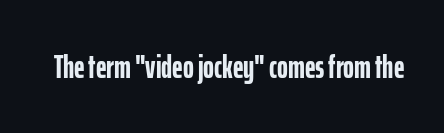
The image shows 33 px semibold, condensed sans-serif type, upright; set normal letter spacing, not underlined; low stroke contrast and a medium x-height.
